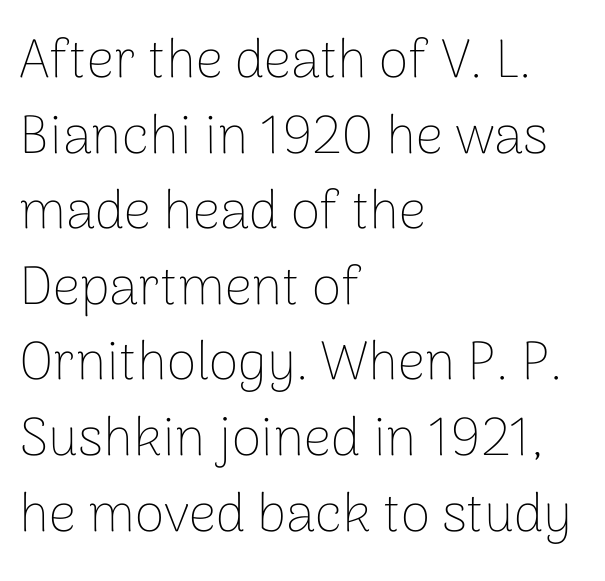
The image shows 54 px thin sans-serif type, upright; set left-aligned, normal line spacing (1.4x), normal letter spacing, not underlined; low stroke contrast and a medium x-height.
